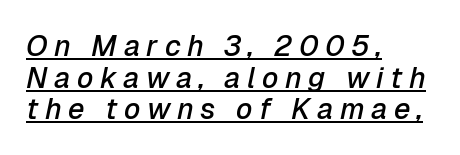
Q: Is the text bold? A: Semi-bold.
Q: Is the text italic (slanted)? A: Yes, it leans right by about 12 degrees.
Q: Is the text underlined? A: Yes.
Q: How is the paragraph aligned? A: Left-aligned.
Q: Is the spacing between letters normal or unusually wide? A: Unusually wide.
Q: Is the spacing between lines tight, normal or loose? A: Tight.
Q: Width (condensed, normal, or wide)? A: Normal.
Q: Stroke contrast? A: Low.
Q: x-height? A: Medium.
Q: Monospaced? A: No.
